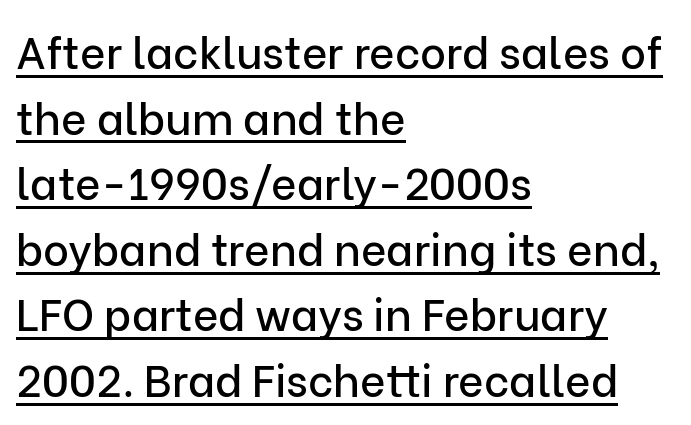
{"serif": "no", "italic": "no", "width": "normal", "stroke_contrast": "low", "x_height": "medium", "monospaced": "no", "underline": "yes", "align": "left", "line_spacing": "normal", "line_spacing_ratio": 1.49, "letter_spacing": "normal", "letter_spacing_em": 0.0, "glyph_px": 44}
